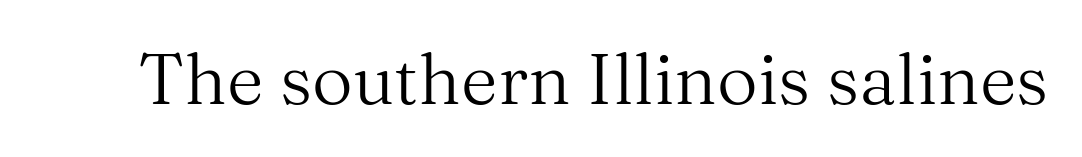
Bold? No — there's no thickening of the strokes. Descender tails drop into unmarked territory. Inter-character spacing is left at the font's built-in metrics. Letterform terminals end in serifs throughout the passage. This is roman type, the default non-slanted kind. Think of a printed novel: that variable character pitch is what you see here.
